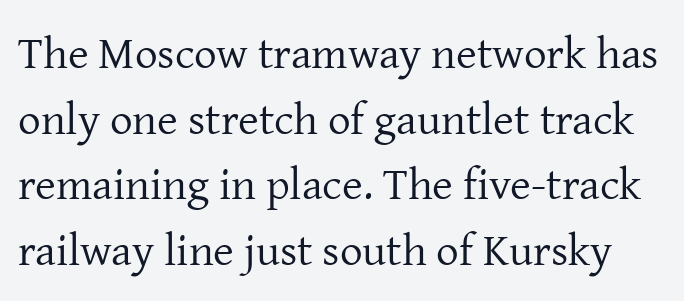
Q: Is the text bold? A: No.
Q: Is the text italic (slanted)? A: No, it is upright.
Q: Is the typeface a serif or a sans-serif typeface? A: Serif.
Q: Is the text underlined? A: No.
Q: Is the spacing between letters normal or unusually wide? A: Normal.
Q: Is the spacing between lines tight, normal or loose? A: Normal.
Q: Width (condensed, normal, or wide)? A: Normal.
Q: Stroke contrast? A: Low.
Q: x-height? A: Medium.
Q: Monospaced? A: No.
